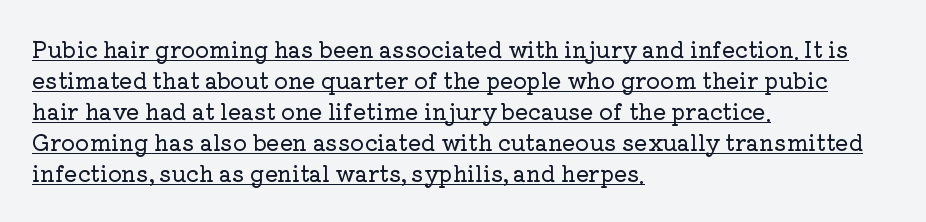
The image shows 22 px text type, upright; set left-aligned, normal line spacing (1.41x), normal letter spacing, underlined.
